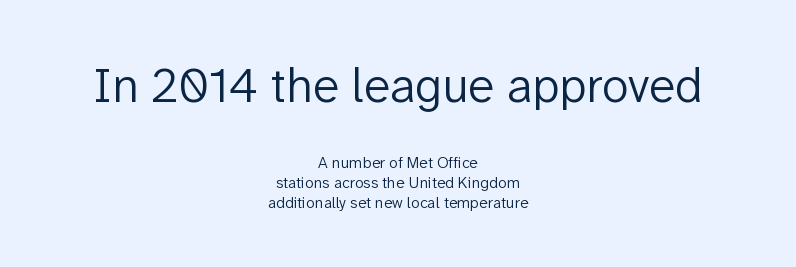
{"serif": "no", "italic": "no", "bold": "no", "weight": "light", "width": "normal", "stroke_contrast": "low", "x_height": "medium", "monospaced": "no", "underline": "no", "align": "center", "line_spacing_ratio": 1.23, "letter_spacing": "normal", "letter_spacing_em": 0.0, "larger_block": "first", "size_ratio": 3.06, "glyph_px": 49}
